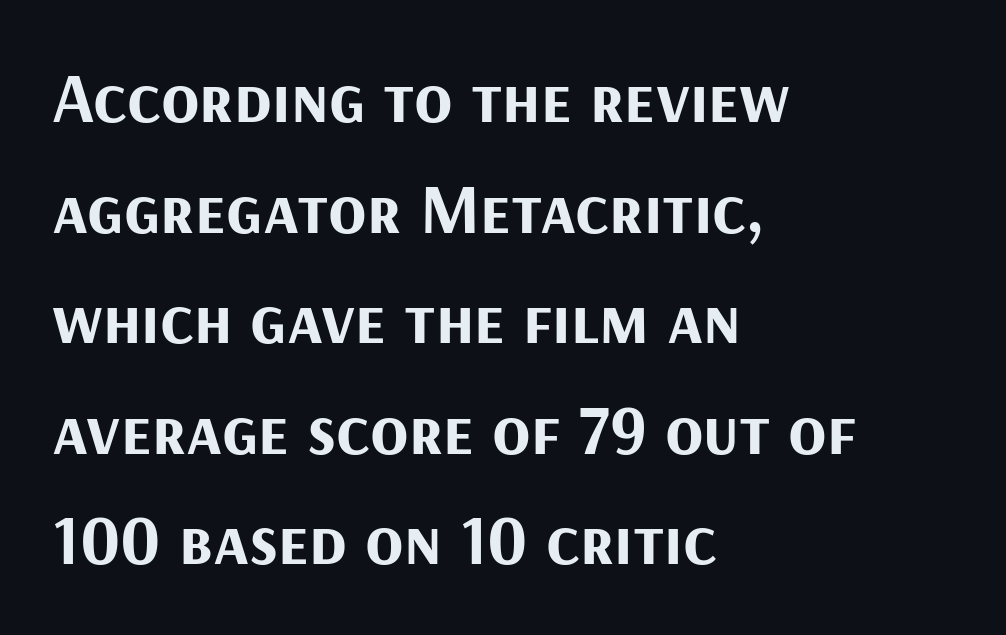
The image shows 70 px bold sans-serif type, upright; set left-aligned, normal line spacing (1.58x), normal letter spacing, not underlined; medium stroke contrast and a medium x-height.
